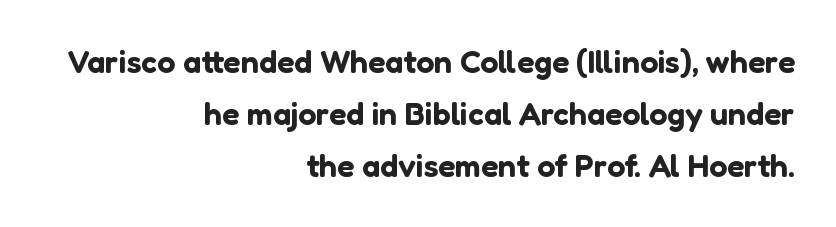
The image shows 32 px sans-serif type, upright; set right-aligned, normal line spacing (1.63x), normal letter spacing, not underlined; low stroke contrast and a medium x-height.
